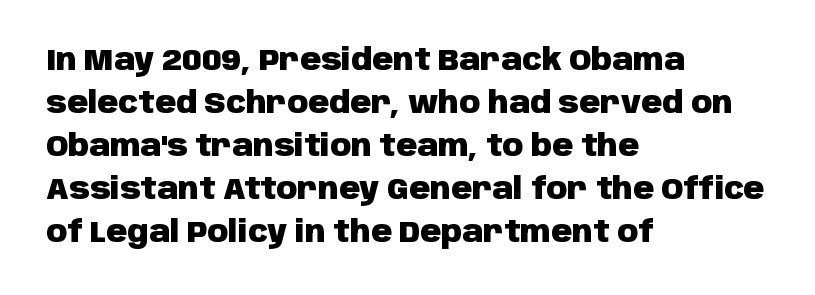
{"serif": "no", "italic": "no", "bold": "yes", "weight": "heavy", "width": "normal", "stroke_contrast": "low", "x_height": "large", "monospaced": "no", "underline": "no", "align": "left", "line_spacing": "normal", "line_spacing_ratio": 1.48, "letter_spacing": "normal", "letter_spacing_em": 0.0, "glyph_px": 29}
